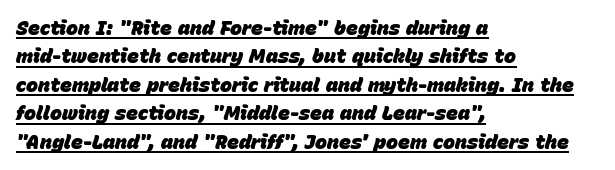
The image shows 20 px bold type, italic (leaning right); set left-aligned, normal line spacing (1.42x), normal letter spacing, underlined.
